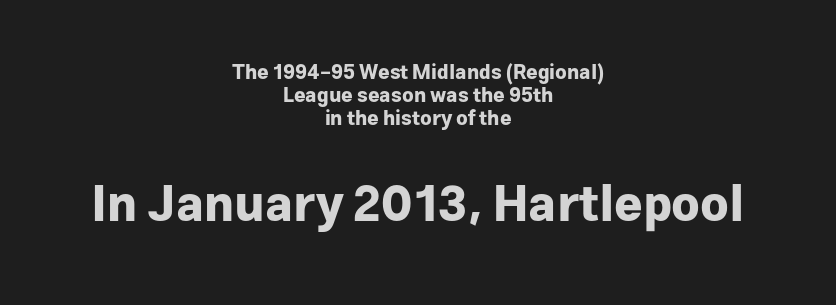
The image shows 49 px bold sans-serif type, upright; set centered, tight line spacing (1.14x), normal letter spacing, not underlined; the second (bottom) block is 2.45x larger; low stroke contrast and a medium x-height.
